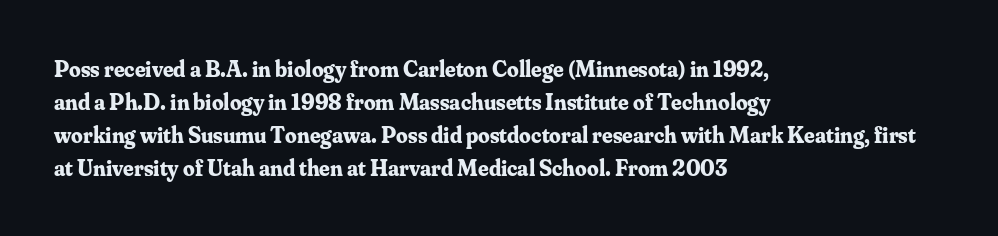
Q: Is the text bold? A: Yes.
Q: Is the text italic (slanted)? A: No, it is upright.
Q: Is the text underlined? A: No.
Q: How is the paragraph aligned? A: Left-aligned.
Q: Is the spacing between letters normal or unusually wide? A: Normal.
Q: Is the spacing between lines tight, normal or loose? A: Normal.
